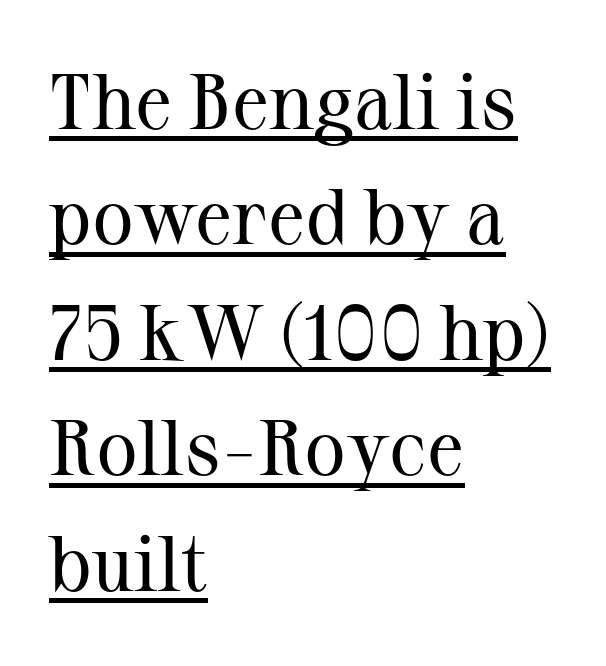
{"serif": "yes", "italic": "no", "bold": "no", "weight": "regular", "width": "normal", "stroke_contrast": "medium", "x_height": "medium", "monospaced": "no", "underline": "yes", "align": "left", "line_spacing": "normal", "line_spacing_ratio": 1.48, "letter_spacing": "normal", "letter_spacing_em": 0.0, "glyph_px": 78}
